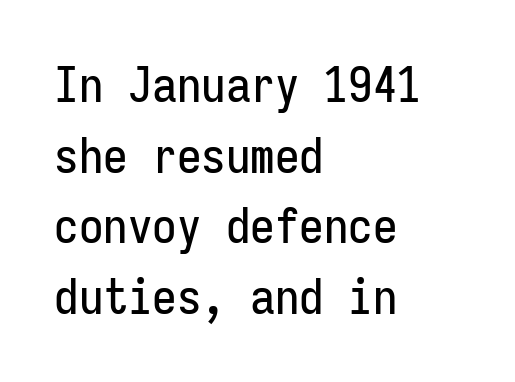
Q: Is the text italic (slanted)? A: No, it is upright.
Q: Is the typeface a serif or a sans-serif typeface? A: Sans-serif.
Q: Is the text underlined? A: No.
Q: How is the paragraph aligned? A: Left-aligned.
Q: Is the spacing between letters normal or unusually wide? A: Normal.
Q: Is the spacing between lines tight, normal or loose? A: Normal.
Q: Width (condensed, normal, or wide)? A: Condensed.
Q: Stroke contrast? A: Low.
Q: x-height? A: Medium.
Q: Monospaced? A: Yes.
